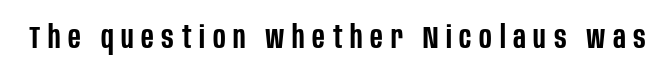
{"serif": "no", "italic": "no", "bold": "semi", "weight": "semibold", "width": "condensed", "stroke_contrast": "low", "x_height": "large", "monospaced": "no", "underline": "no", "letter_spacing": "wide", "letter_spacing_em": 0.24, "glyph_px": 32}
